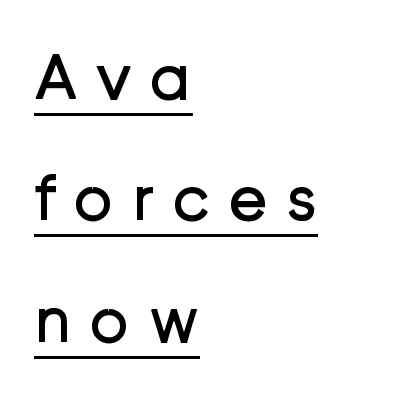
Proportional: the letters do not fall into vertical columns. Students, note that the glyphs here are deliberately spaced far apart. In CSS terms this would be text-align: left. The text was rendered using a sans face with plain stroke endings. Posture: vertical. Weight: in the light-to-regular range.
